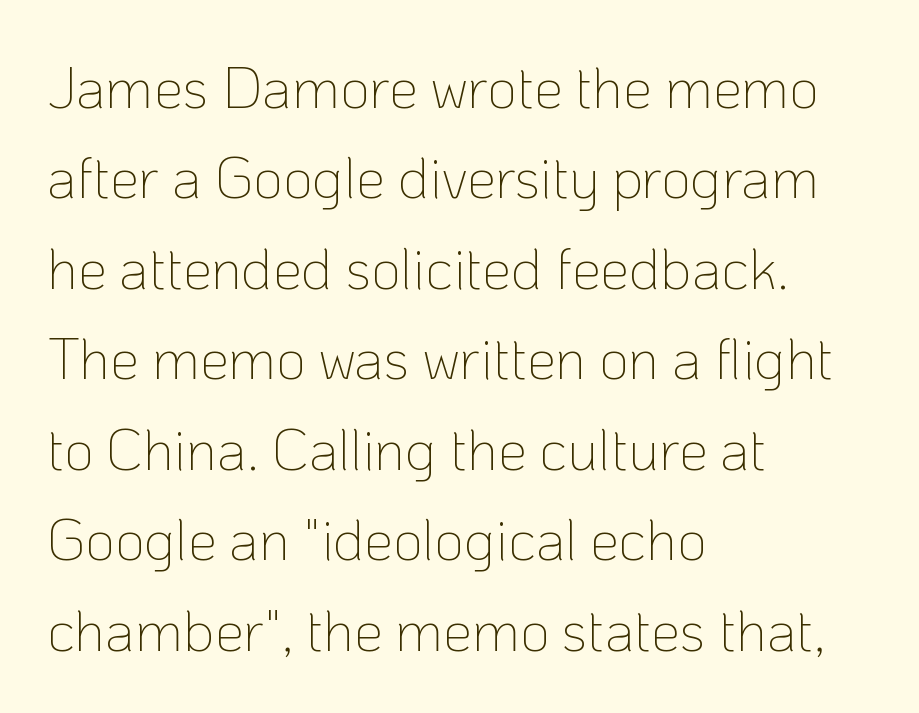
Quick note: not italic, upright. Is there much room between lines? A standard amount, neither cramped nor airy. Beneath every word, the page is bare. Character widths vary here, with narrow letters taking less room than wide ones. The letters look calm and open, with moderate or lighter stems. A typesetter would call this zero additional tracking.
